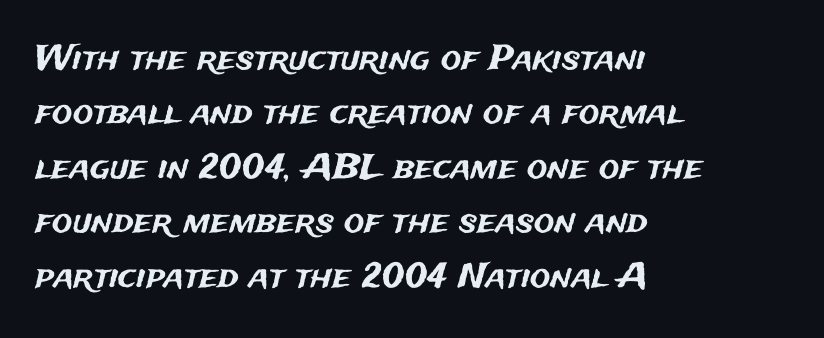
The image shows 34 px sans-serif type; set left-aligned, normal line spacing (1.6x), normal letter spacing, not underlined; medium stroke contrast and a medium x-height.
